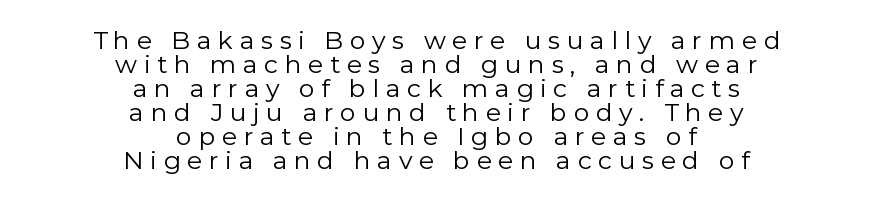
Is the stroke heavy? The answer is a plain regular-or-lighter. Quick note: interline space is minimal. Look at the tracking — it's clearly loosened, letters drifting apart. Descender tails drop into unmarked territory. The lettering holds an erect, upright posture throughout.
